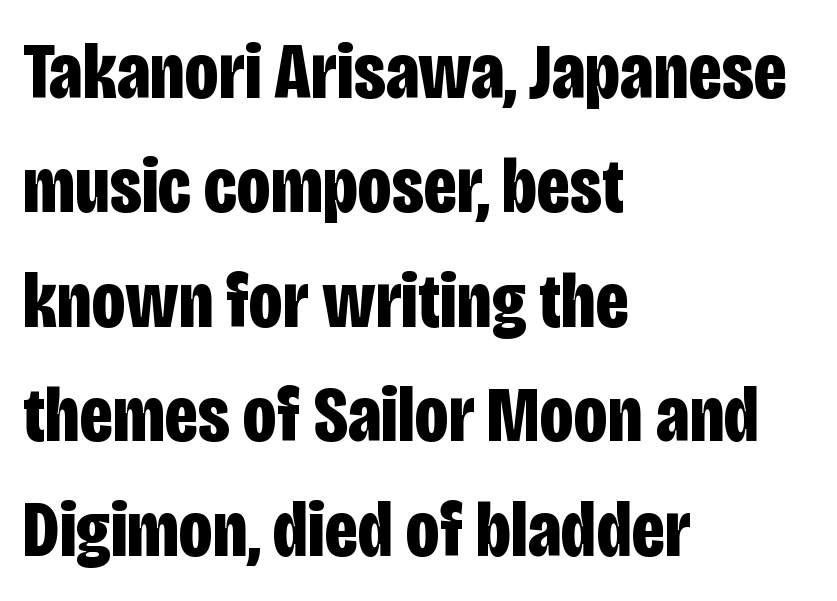
Caption: multi-line text, flush left, ragged right. Nope, no serifs anywhere on these letters. Chunky letters — that's bold for sure. Summary of vertical rhythm: regular, with standard interline spacing.
